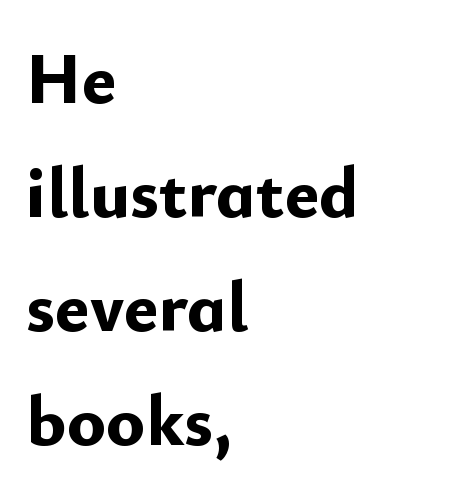
Q: Is the text bold? A: Yes.
Q: Is the text italic (slanted)? A: No, it is upright.
Q: Is the typeface a serif or a sans-serif typeface? A: Sans-serif.
Q: Is the text underlined? A: No.
Q: How is the paragraph aligned? A: Left-aligned.
Q: Is the spacing between letters normal or unusually wide? A: Normal.
Q: Is the spacing between lines tight, normal or loose? A: Normal.
Q: Width (condensed, normal, or wide)? A: Normal.
Q: Stroke contrast? A: Low.
Q: x-height? A: Small.
Q: Monospaced? A: No.
